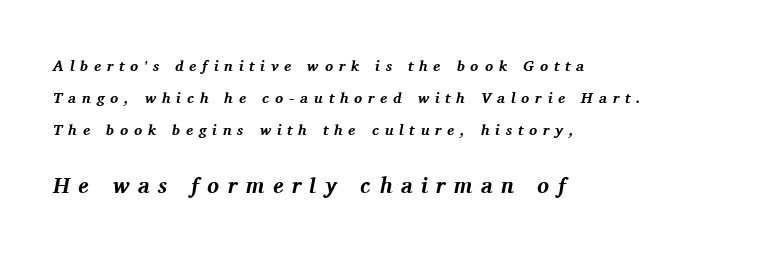
The image shows 22 px bold type, italic (leaning right); set left-aligned, loose line spacing (2.13x), unusually wide letter spacing (+0.39 em), not underlined; the second (bottom) block is 1.47x larger.
